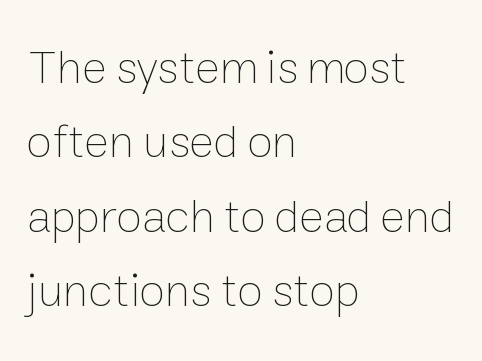
These lines are rendered in a variable-pitch font. Reading down the column, the eye jumps a familiar distance to each next line. Each row of text sits above clean, open space. Italic: no, the glyphs are upright roman.
